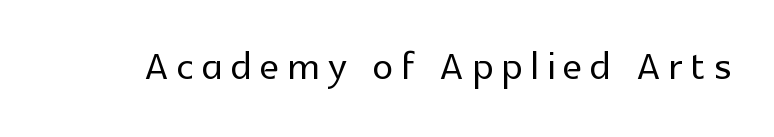
Q: Is the text italic (slanted)? A: No, it is upright.
Q: Is the typeface a serif or a sans-serif typeface? A: Sans-serif.
Q: Is the text underlined? A: No.
Q: Width (condensed, normal, or wide)? A: Normal.
Q: x-height? A: Medium.
Q: Monospaced? A: No.
